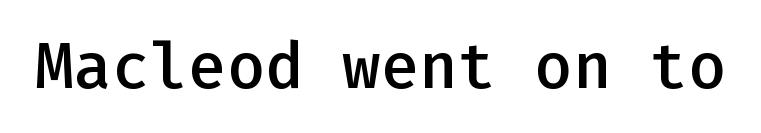
{"serif": "no", "italic": "no", "bold": "semi", "weight": "semibold", "width": "normal", "stroke_contrast": "low", "x_height": "medium", "monospaced": "yes", "underline": "no", "letter_spacing": "normal", "letter_spacing_em": 0.0, "glyph_px": 64}
